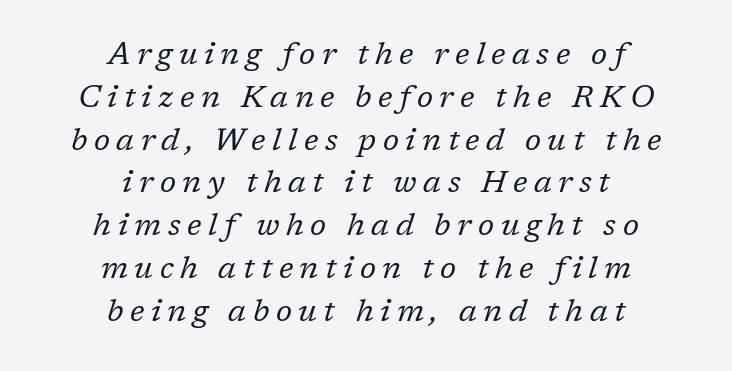
Characters are canted at an angle relative to the baseline's perpendicular. Vertical stems look standard width or narrower in stroke. The face used here is seriffed, in the tradition of book romans. Substantial extra tracking has been applied to these lines.
